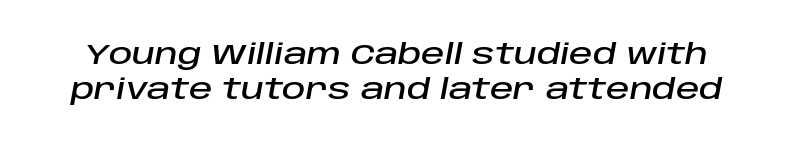
The image shows 29 px text type, italic (leaning right); set line spacing 1.22x, normal letter spacing, not underlined; low stroke contrast and a large x-height.
